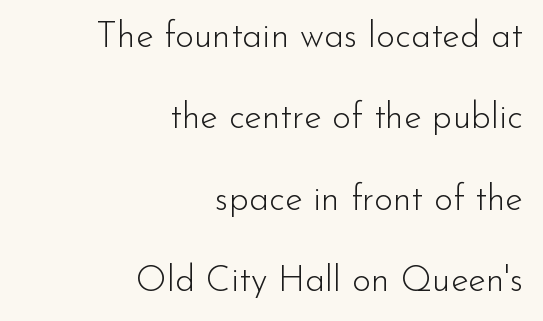
Q: Is the text bold? A: No.
Q: Is the text italic (slanted)? A: No, it is upright.
Q: Is the typeface a serif or a sans-serif typeface? A: Sans-serif.
Q: Is the text underlined? A: No.
Q: How is the paragraph aligned? A: Right-aligned.
Q: Is the spacing between letters normal or unusually wide? A: Normal.
Q: Is the spacing between lines tight, normal or loose? A: Loose.
Q: Width (condensed, normal, or wide)? A: Normal.
Q: Stroke contrast? A: Low.
Q: x-height? A: Small.
Q: Monospaced? A: No.
